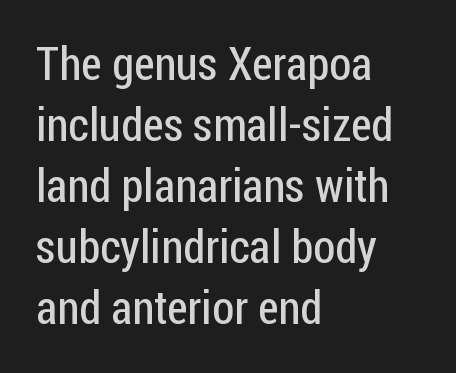
The image shows 47 px regular-weight, condensed sans-serif type, upright; set left-aligned, normal line spacing (1.3x), normal letter spacing, not underlined; low stroke contrast and a medium x-height.
